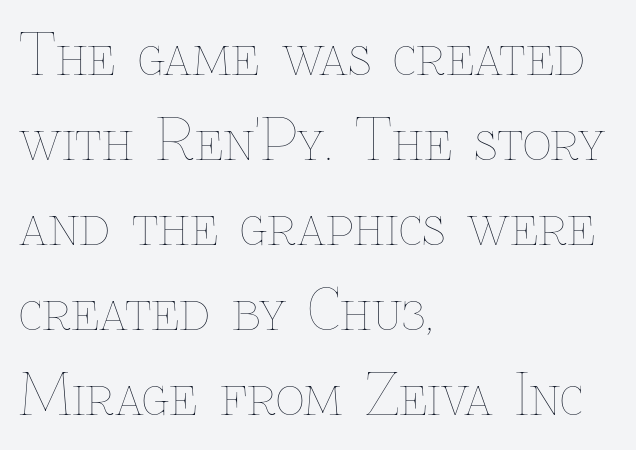
The image shows 56 px thin type, upright; set left-aligned, normal line spacing (1.52x), normal letter spacing, not underlined; low stroke contrast and a medium x-height.
